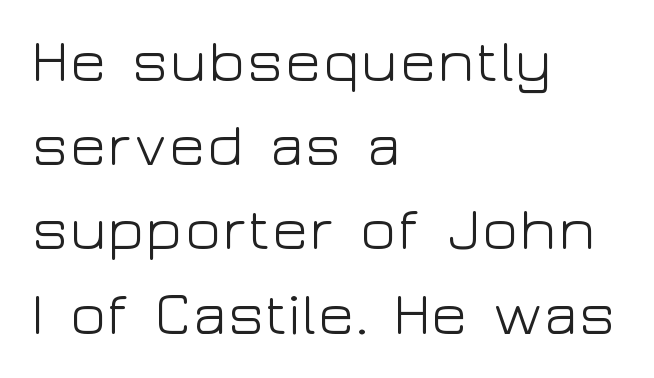
Q: Is the text bold? A: No.
Q: Is the text italic (slanted)? A: No, it is upright.
Q: Is the typeface a serif or a sans-serif typeface? A: Sans-serif.
Q: Is the text underlined? A: No.
Q: How is the paragraph aligned? A: Left-aligned.
Q: Is the spacing between letters normal or unusually wide? A: Normal.
Q: Is the spacing between lines tight, normal or loose? A: Normal.
Q: Width (condensed, normal, or wide)? A: Wide.
Q: Stroke contrast? A: Low.
Q: x-height? A: Medium.
Q: Monospaced? A: No.
